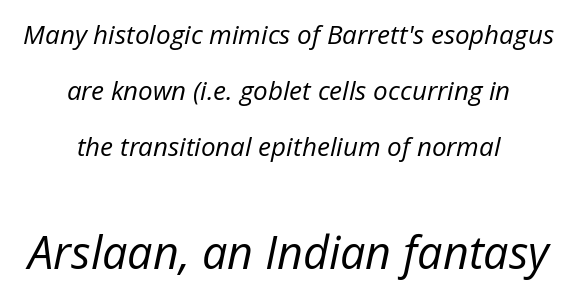
{"italic": "yes", "lean": "right", "slant_degrees": 12, "bold": "no", "weight": "regular", "width": "normal", "stroke_contrast": "low", "x_height": "medium", "monospaced": "no", "underline": "no", "align": "center", "line_spacing": "loose", "line_spacing_ratio": 2.16, "letter_spacing": "normal", "letter_spacing_em": 0.0, "larger_block": "second", "size_ratio": 1.73, "glyph_px": 45}
